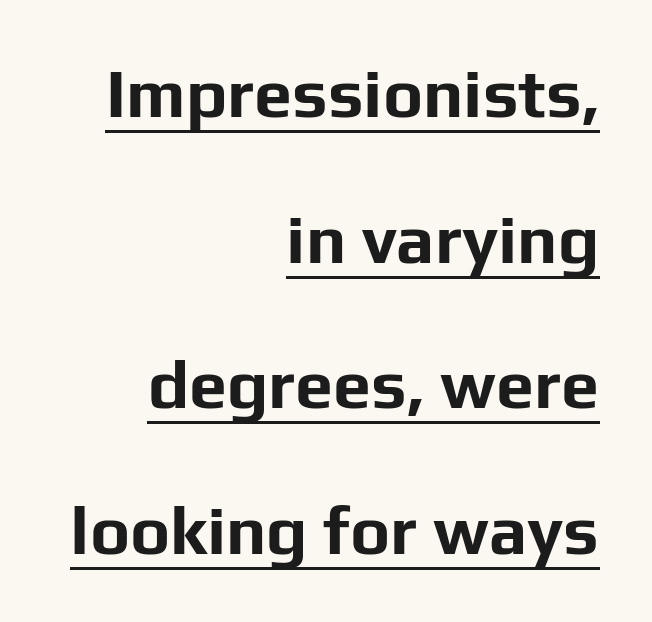
Q: Is the text bold? A: Yes.
Q: Is the text italic (slanted)? A: No, it is upright.
Q: Is the typeface a serif or a sans-serif typeface? A: Sans-serif.
Q: Is the text underlined? A: Yes.
Q: How is the paragraph aligned? A: Right-aligned.
Q: Is the spacing between letters normal or unusually wide? A: Normal.
Q: Is the spacing between lines tight, normal or loose? A: Loose.
Q: Width (condensed, normal, or wide)? A: Normal.
Q: Stroke contrast? A: Low.
Q: x-height? A: Medium.
Q: Monospaced? A: No.
